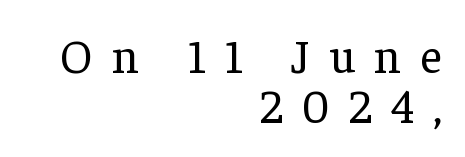
{"serif": "yes", "italic": "no", "bold": "no", "weight": "regular", "width": "normal", "stroke_contrast": "low", "x_height": "medium", "monospaced": "no", "underline": "no", "align": "right", "line_spacing": "tight", "line_spacing_ratio": 1.06, "letter_spacing": "wide", "letter_spacing_em": 0.41, "glyph_px": 47}
